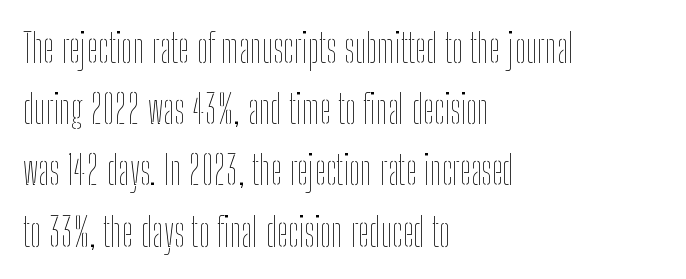
Does the lettering tilt? It doesn't — this is upright. Anything drawn beneath the words? Only blank space. Observe the ordinary spacing: letters are neighbours, not strangers. Stems here are at most as thick as an everyday book face. Is the block centered? No — it sits flush against the left margin.
